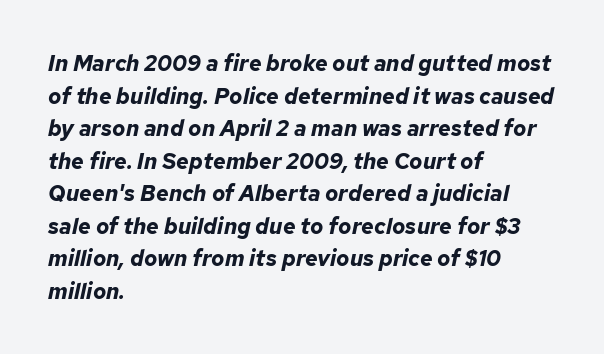
The image shows 22 px bold type, italic (leaning right); set left-aligned, normal line spacing (1.48x), normal letter spacing, not underlined.
